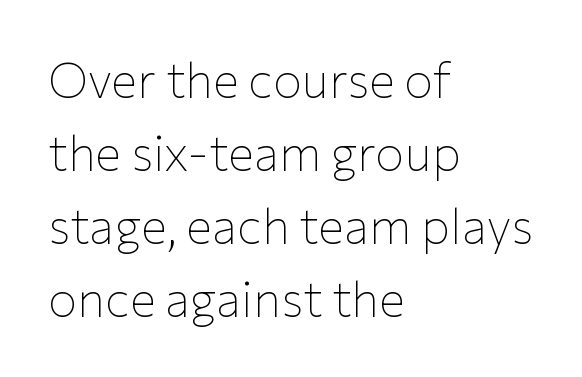
The image shows 49 px thin sans-serif type, upright; set left-aligned, normal line spacing (1.49x), normal letter spacing, not underlined; low stroke contrast and a medium x-height.
